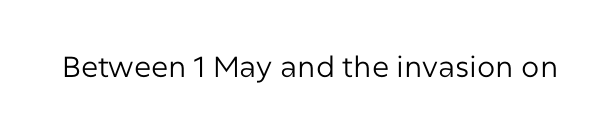
The image shows 29 px regular-weight sans-serif type, upright; set normal letter spacing, not underlined; low stroke contrast and a medium x-height.
